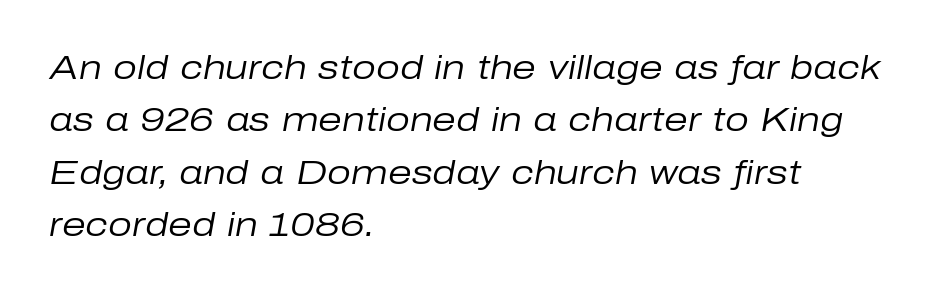
Short note: letters normally spaced. Interline gaps are of average width in this sample. The rendering applies a slant to the glyphs. Note the varied advance widths — an 'i' is clearly narrower than an 'm'. Lines of text with bare space underneath.
